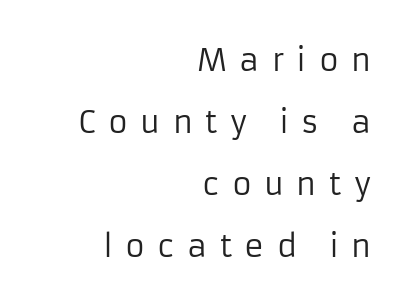
These lines have a slow, spaced-out rhythm from letter to letter. The strokes carry an ordinary text weight at most. Posture: vertical. A great deal of white space separates one row of letters from the next.
